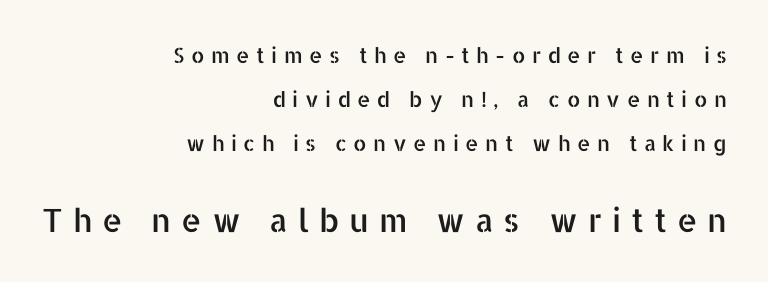
The image shows 32 px sans-serif type, upright; set right-aligned, loose line spacing (2.09x), unusually wide letter spacing (+0.31 em), not underlined; the second (bottom) block is 1.52x larger; low stroke contrast and a medium x-height.
